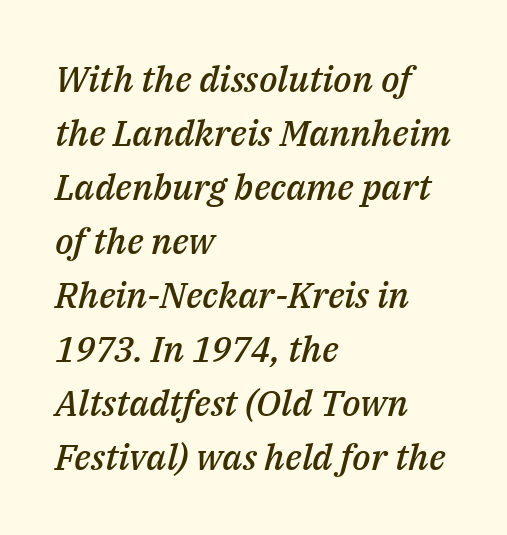
The image shows 36 px semibold type, italic (leaning right); set left-aligned, normal line spacing (1.5x), normal letter spacing, not underlined; medium stroke contrast and a medium x-height.
